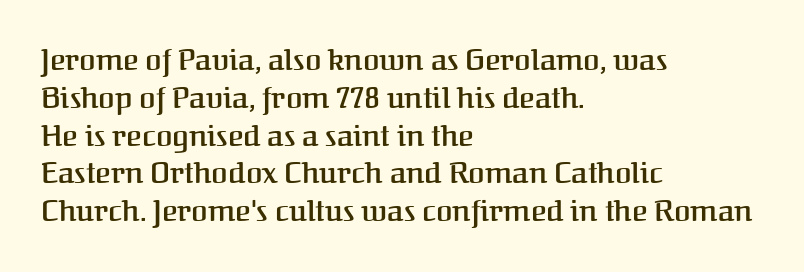
Q: Is the text bold? A: Semi-bold.
Q: Is the text italic (slanted)? A: No, it is upright.
Q: Is the typeface a serif or a sans-serif typeface? A: Serif.
Q: Is the text underlined? A: No.
Q: How is the paragraph aligned? A: Left-aligned.
Q: Is the spacing between letters normal or unusually wide? A: Normal.
Q: Is the spacing between lines tight, normal or loose? A: Normal.
Q: Width (condensed, normal, or wide)? A: Normal.
Q: Stroke contrast? A: Medium.
Q: x-height? A: Medium.
Q: Monospaced? A: No.
